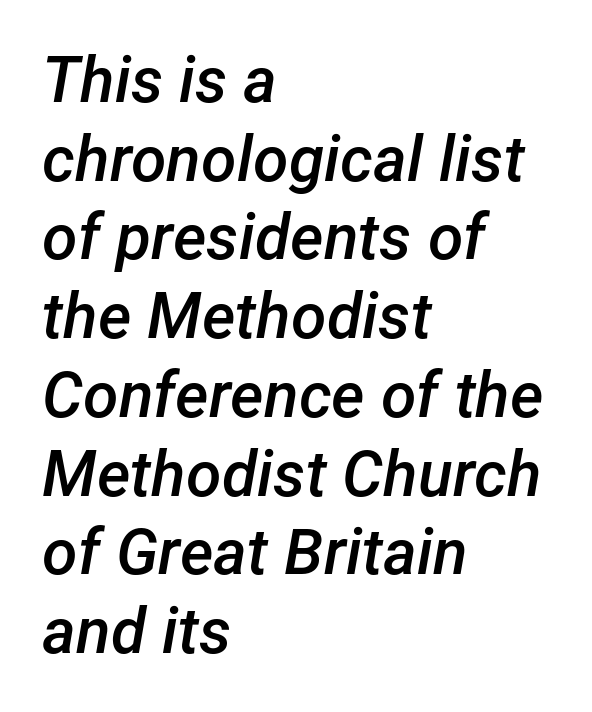
{"italic": "yes", "lean": "right", "slant_degrees": 12, "bold": "semi", "weight": "semibold", "width": "normal", "stroke_contrast": "low", "x_height": "medium", "monospaced": "no", "underline": "no", "align": "left", "line_spacing_ratio": 1.23, "letter_spacing": "normal", "letter_spacing_em": 0.0, "glyph_px": 64}
